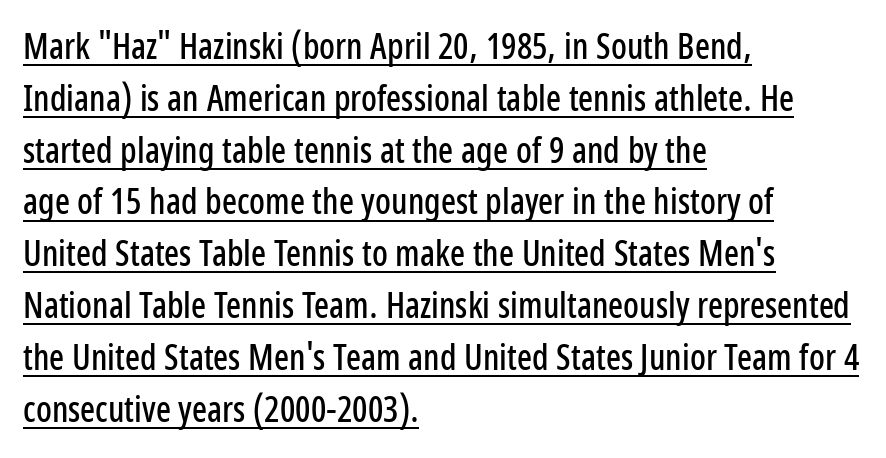
This is the regular roman posture of the typeface. Leading: standard. Underline: present. Serif or sans? Sans — the stroke terminals are bare. Is the letter spacing exaggerated? No — it looks like the ordinary default.
